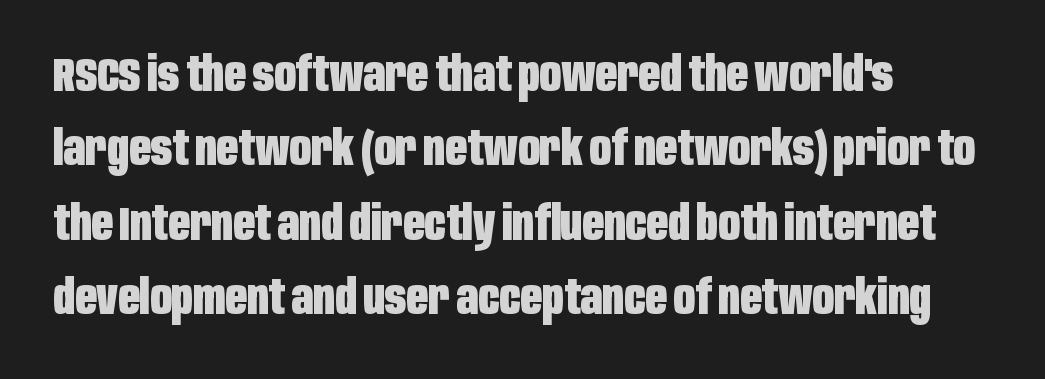
{"serif": "no", "italic": "no", "bold": "yes", "weight": "heavy", "width": "condensed", "stroke_contrast": "low", "x_height": "large", "monospaced": "no", "underline": "no", "align": "left", "line_spacing": "normal", "line_spacing_ratio": 1.58, "letter_spacing": "normal", "letter_spacing_em": 0.0, "glyph_px": 47}
